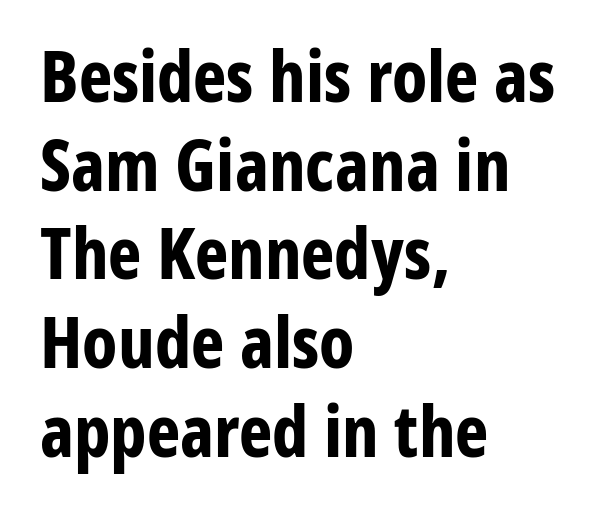
The image shows 71 px bold, condensed sans-serif type, upright; set left-aligned, normal line spacing (1.25x), normal letter spacing, not underlined; low stroke contrast and a medium x-height.
